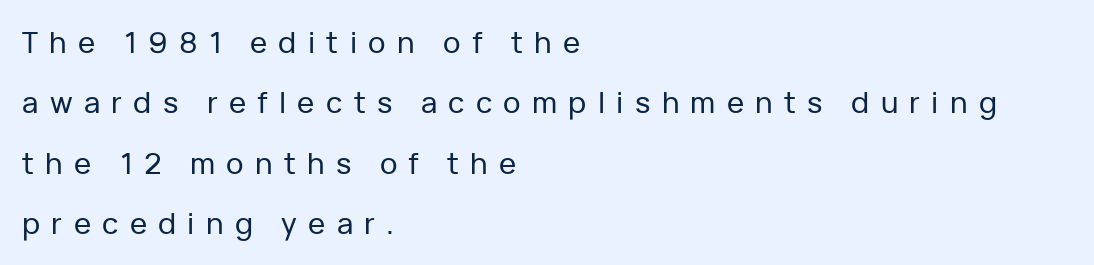
{"serif": "no", "italic": "no", "width": "normal", "stroke_contrast": "low", "x_height": "medium", "monospaced": "no", "underline": "no", "align": "left", "line_spacing": "loose", "line_spacing_ratio": 2.08, "letter_spacing": "wide", "letter_spacing_em": 0.39, "glyph_px": 29}
